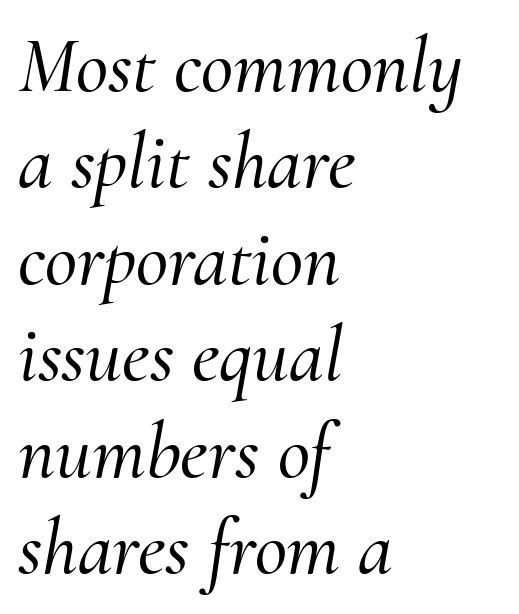
{"serif": "yes", "italic": "yes", "lean": "right", "slant_degrees": 10, "width": "normal", "stroke_contrast": "medium", "x_height": "small", "monospaced": "no", "underline": "no", "align": "left", "line_spacing_ratio": 1.22, "letter_spacing": "normal", "letter_spacing_em": 0.0, "glyph_px": 79}
